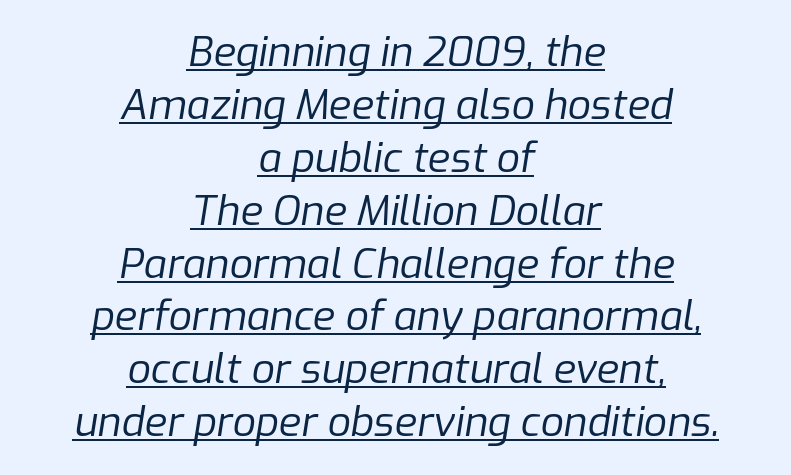
Q: Is the text bold? A: No.
Q: Is the text italic (slanted)? A: Yes, it leans right by about 9 degrees.
Q: Is the text underlined? A: Yes.
Q: How is the paragraph aligned? A: Centered.
Q: Is the spacing between letters normal or unusually wide? A: Normal.
Q: Is the spacing between lines tight, normal or loose? A: Normal.
Q: Width (condensed, normal, or wide)? A: Normal.
Q: Stroke contrast? A: Low.
Q: x-height? A: Medium.
Q: Monospaced? A: No.
